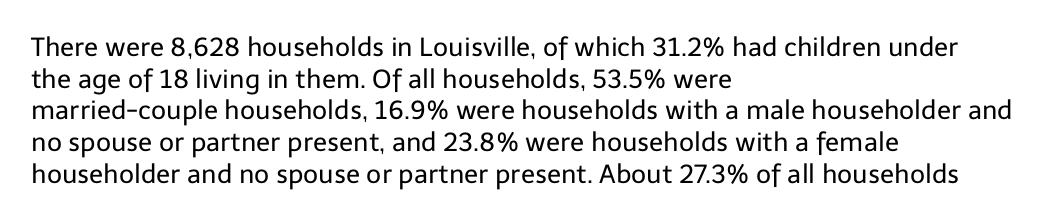
Q: Is the text bold? A: No.
Q: Is the text italic (slanted)? A: No, it is upright.
Q: Is the text underlined? A: No.
Q: How is the paragraph aligned? A: Left-aligned.
Q: Is the spacing between letters normal or unusually wide? A: Normal.
